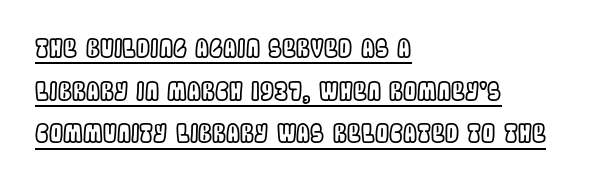
Q: Is the text italic (slanted)? A: No, it is upright.
Q: Is the text underlined? A: Yes.
Q: How is the paragraph aligned? A: Left-aligned.
Q: Is the spacing between letters normal or unusually wide? A: Normal.
